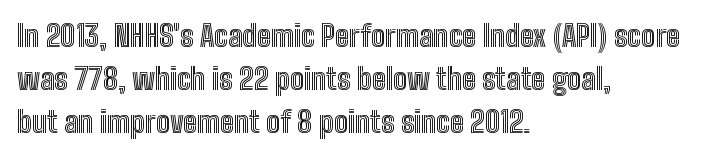
The image shows 30 px condensed type, upright; set left-aligned, normal line spacing (1.44x), normal letter spacing, not underlined; a medium x-height.
